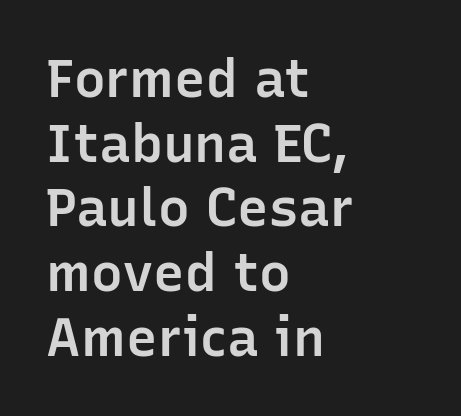
The specimen omits any rule beneath the text block's lines. The rendering uses natural spacing where letterforms have individual widths. The sample has been set in demibold, a notch under bold. Nope, not italic — everything's standing straight.
